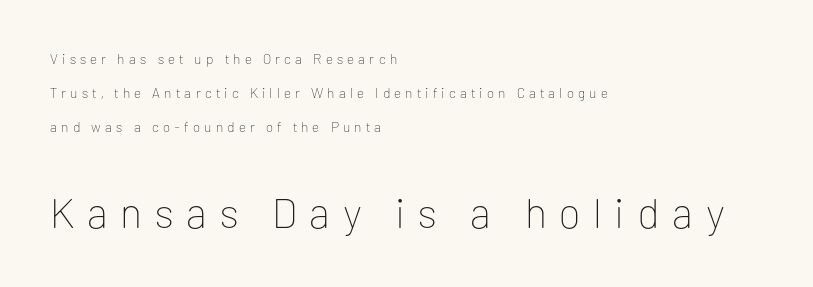
Substantial extra tracking has been applied to these lines. Quick note: underline off. Style check: upright. Note: smaller setting up top, larger setting below. Varying glyph widths throughout — classic text-font behaviour. The typesetter chose a ragged-right arrangement here.
